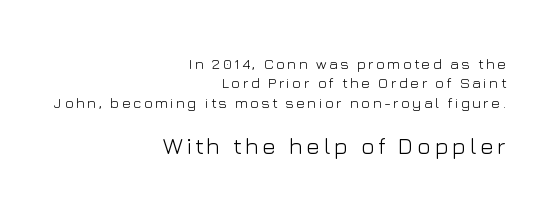
The image shows 23 px text type, upright; set right-aligned, normal line spacing (1.3x), not underlined; the second (bottom) block is 1.53x larger.
